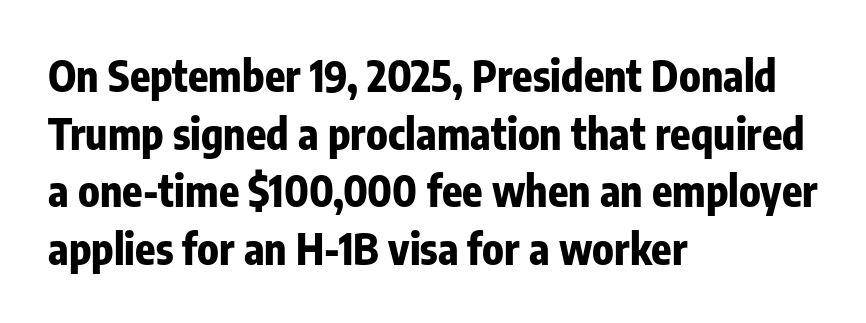
{"serif": "no", "italic": "no", "bold": "yes", "weight": "bold", "width": "condensed", "stroke_contrast": "low", "x_height": "medium", "monospaced": "no", "underline": "no", "align": "left", "line_spacing": "normal", "line_spacing_ratio": 1.37, "letter_spacing": "normal", "letter_spacing_em": 0.0, "glyph_px": 42}
